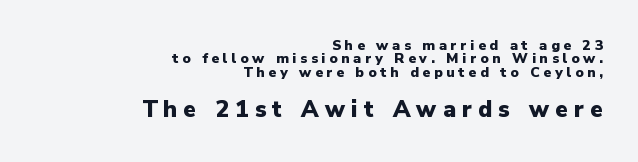
Clear beneath every line of the passage. Its strokes are broad and dark, the hallmark of bold type. This rendering uses right alignment, leaving the left contour irregular. In terms of posture, this sample is upright.
